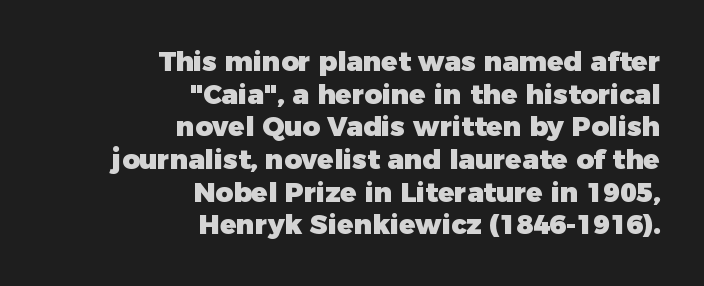
The image shows 27 px bold type, upright; set right-aligned, line spacing 1.21x, normal letter spacing, not underlined.
